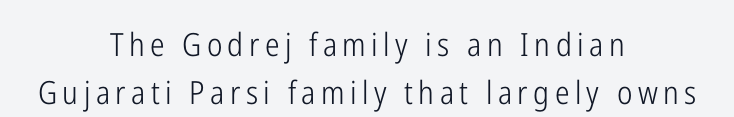
The lines sit at an ordinary, default distance from one another. Think of a printed novel: that variable character pitch is what you see here. Decoration check: the copy has no underline. Every stem runs plumb, perpendicular to the baseline. Both edges are ragged and mirror each other, which tells us the setting is centered.
